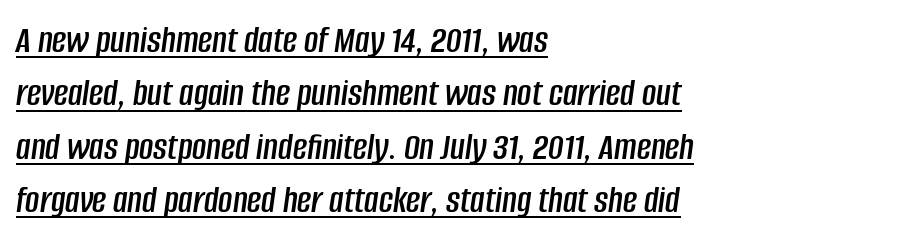
Summary of vertical rhythm: regular, with standard interline spacing. Honestly, the underline is the first thing you notice here. These lines are set flush left with a ragged right edge. The letterforms sit shoulder to shoulder at normal distance.
